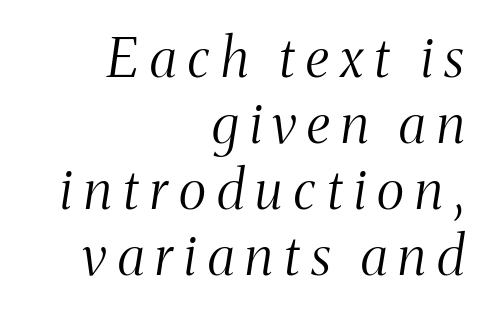
The space beneath each line is pristine and unruled. The cut favours lightness, reaching ordinary text weight at its darkest. Observe the wide spacing: letters keep a clear distance from each other. The lines are quadded right. Note: serifs present on the glyphs.
